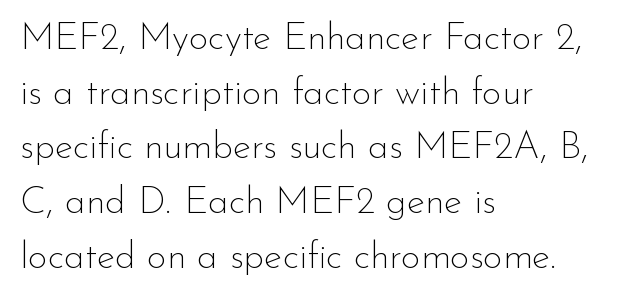
The image shows 38 px thin sans-serif type, upright; set left-aligned, normal line spacing (1.44x), normal letter spacing, not underlined; low stroke contrast and a small x-height.
